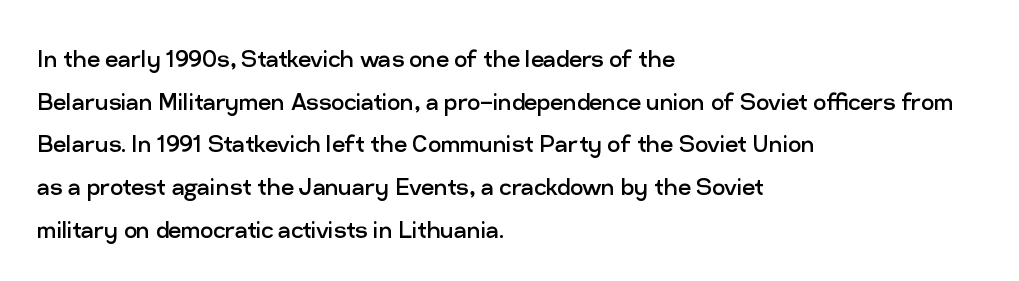
The image shows 29 px regular-weight sans-serif type, upright; set left-aligned, normal line spacing (1.47x), normal letter spacing, not underlined; low stroke contrast and a medium x-height.
